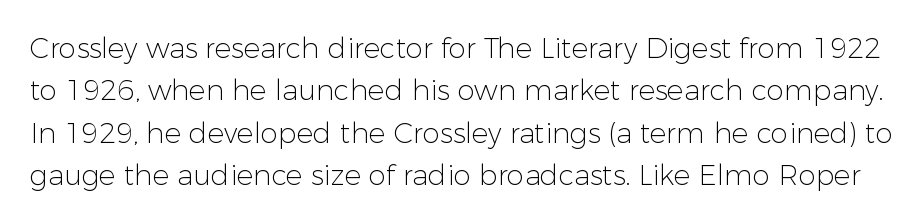
{"serif": "no", "italic": "no", "bold": "no", "weight": "light", "width": "normal", "stroke_contrast": "low", "x_height": "medium", "monospaced": "no", "underline": "no", "line_spacing": "normal", "line_spacing_ratio": 1.51, "letter_spacing": "normal", "letter_spacing_em": 0.0, "glyph_px": 28}
